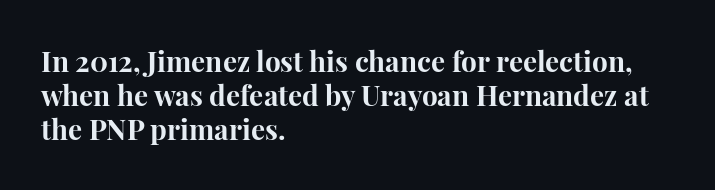
Regarding serifs, this sample has them. Every character sits straight up, as roman type does. The typesetting leans heavy: a genuine bold. Alignment: flush left. Is this a fixed-width face? No — the glyphs have proportional, varying widths.
